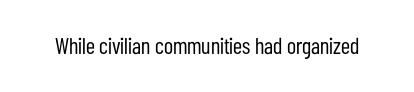
Q: Is the text bold? A: No.
Q: Is the text italic (slanted)? A: No, it is upright.
Q: Is the text underlined? A: No.
Q: Is the spacing between letters normal or unusually wide? A: Normal.
